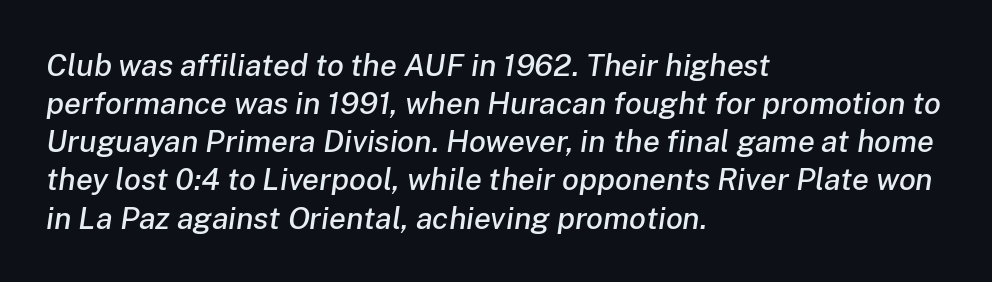
The image shows 31 px text type, italic (leaning right); set left-aligned, line spacing 1.23x, normal letter spacing, not underlined; low stroke contrast and a medium x-height.
